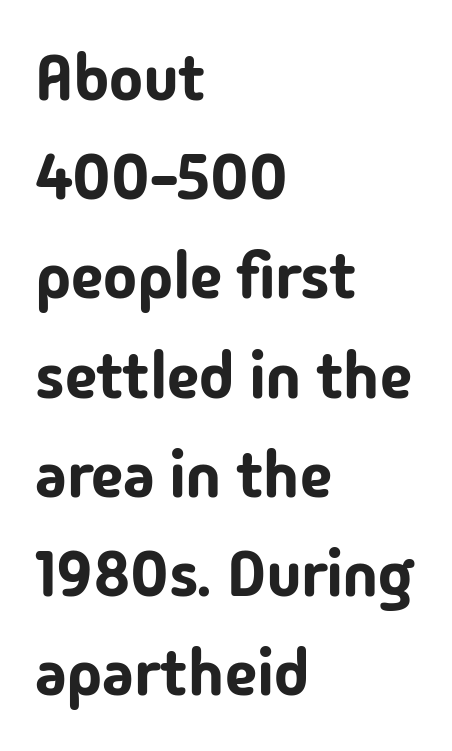
The image shows 64 px sans-serif type, upright; set left-aligned, normal line spacing (1.55x), normal letter spacing, not underlined; low stroke contrast and a medium x-height.
